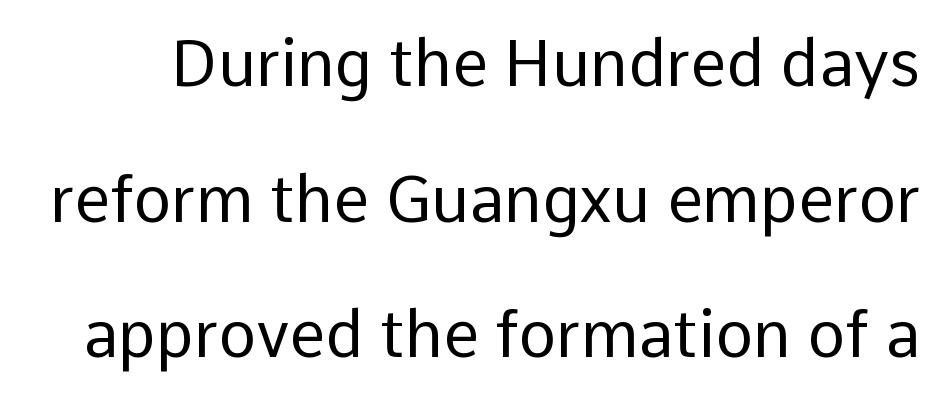
Q: Is the text bold? A: No.
Q: Is the text italic (slanted)? A: No, it is upright.
Q: Is the typeface a serif or a sans-serif typeface? A: Sans-serif.
Q: Is the text underlined? A: No.
Q: Is the spacing between letters normal or unusually wide? A: Normal.
Q: Is the spacing between lines tight, normal or loose? A: Loose.
Q: Width (condensed, normal, or wide)? A: Normal.
Q: Stroke contrast? A: Low.
Q: x-height? A: Medium.
Q: Monospaced? A: No.
